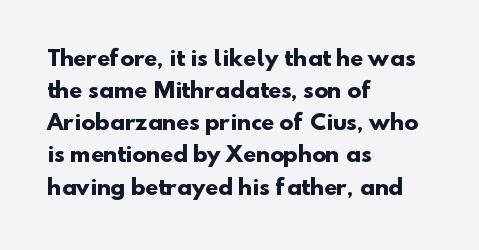
{"bold": "yes", "underline": "no", "align": "left", "line_spacing": "normal", "line_spacing_ratio": 1.53, "letter_spacing": "normal", "letter_spacing_em": 0.0, "glyph_px": 21}
